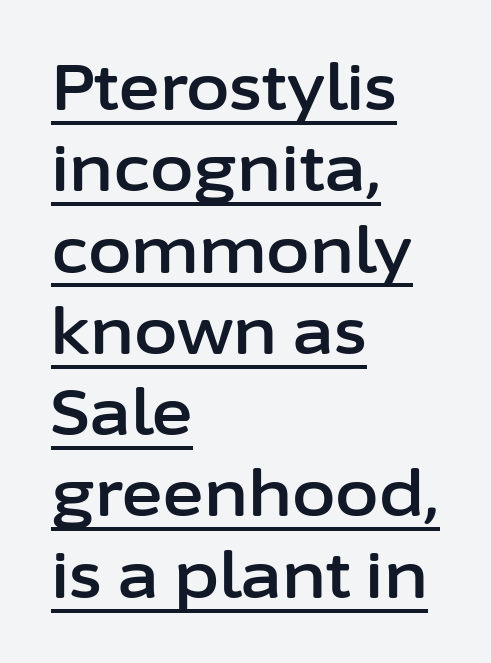
{"serif": "no", "italic": "no", "width": "normal", "stroke_contrast": "low", "x_height": "medium", "monospaced": "no", "underline": "yes", "align": "left", "line_spacing": "normal", "line_spacing_ratio": 1.29, "letter_spacing": "normal", "letter_spacing_em": 0.0, "glyph_px": 63}
